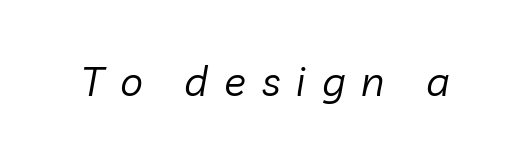
Weight class: somewhere from thin through regular. Characters are canted at an angle relative to the baseline's perpendicular. Descenders are the only things crossing below the line. Letter spacing: wide. Here the designer chose a conventional face with non-uniform glyph widths.
